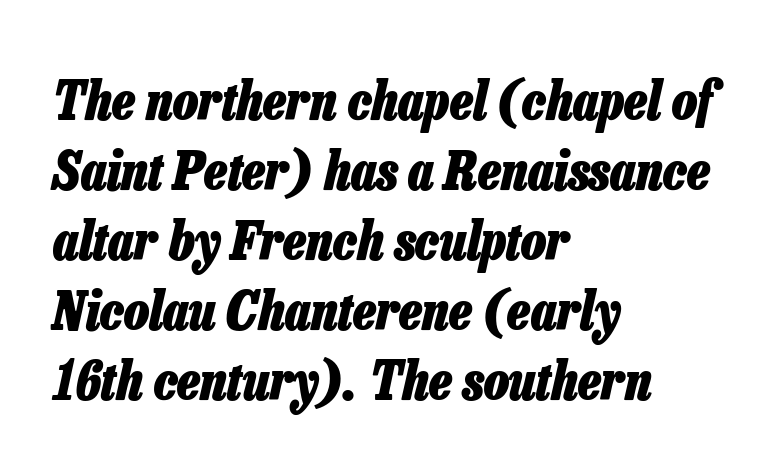
The image shows 53 px heavy, condensed type, italic (leaning right); set left-aligned, normal line spacing (1.32x), normal letter spacing, not underlined; low stroke contrast and a medium x-height.
